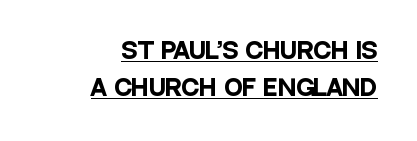
{"italic": "no", "bold": "yes", "underline": "yes", "align": "right", "line_spacing": "normal", "line_spacing_ratio": 1.7, "letter_spacing": "normal", "letter_spacing_em": 0.0, "glyph_px": 22}
